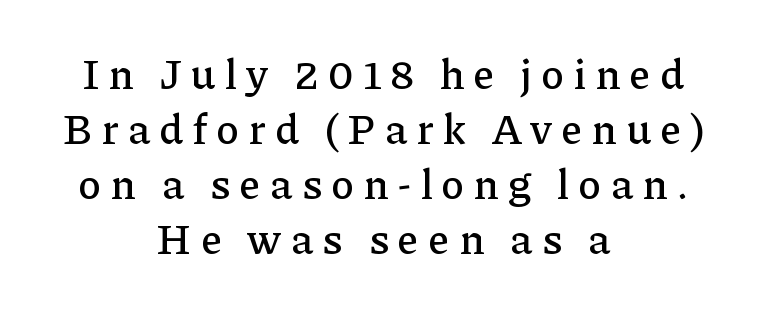
In terms of letterspacing, this is a distinctly airy, spread setting. Italic: no, the glyphs are upright roman. A typesetter would call this proportional, since set widths differ per character. The typesetter chose a symmetrical, centered arrangement here. Small tapered or slab feet sit at the stroke ends, so this counts as serif.
